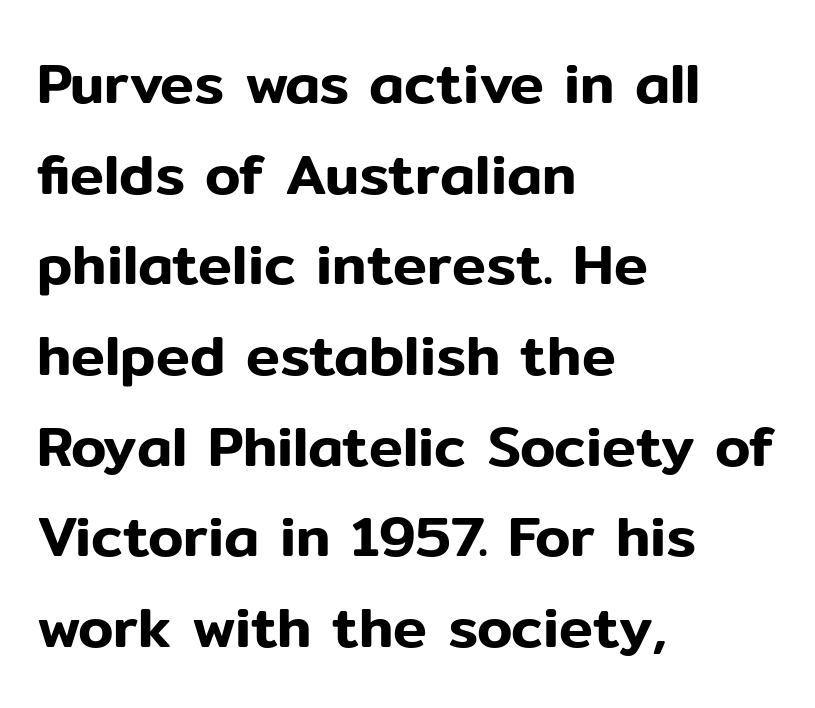
{"serif": "no", "italic": "no", "width": "normal", "stroke_contrast": "low", "x_height": "medium", "monospaced": "no", "underline": "no", "align": "left", "line_spacing": "normal", "line_spacing_ratio": 1.59, "letter_spacing": "normal", "letter_spacing_em": 0.0, "glyph_px": 57}
